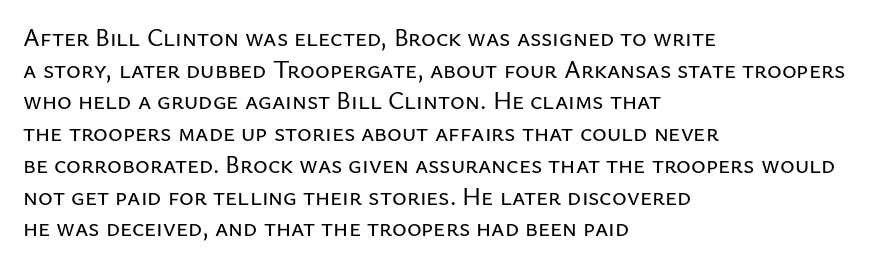
The rows are spaced the way most documents space them. No extra tracking has been applied to these lines. Which margin do the lines hug? The left one — the right edge is uneven. The gap between lines stays unmarked. If you drew a line through each stem, it would be perfectly vertical.
